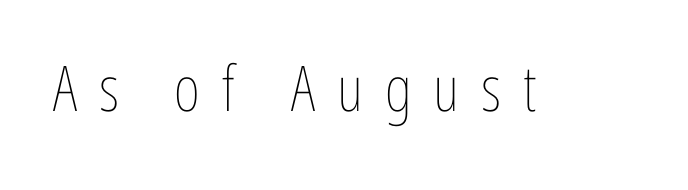
{"italic": "no", "bold": "no", "weight": "thin", "width": "condensed", "stroke_contrast": "low", "x_height": "medium", "monospaced": "no", "underline": "no", "letter_spacing": "wide", "letter_spacing_em": 0.35, "glyph_px": 63}
